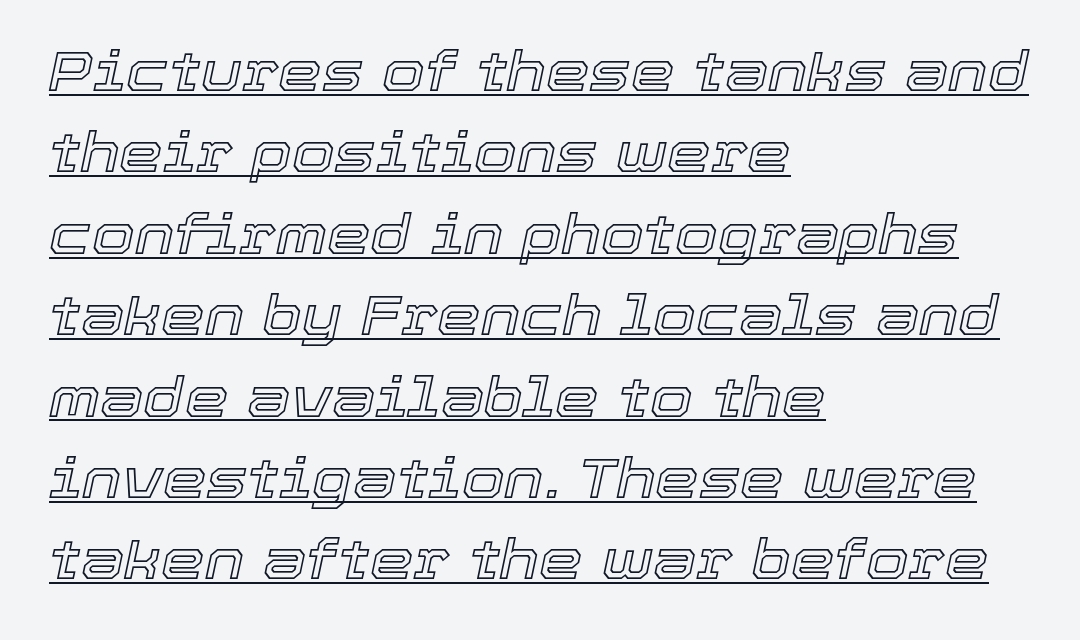
Which margin do the lines hug? The left one — the right edge is uneven. These lines are rendered in a variable-pitch font. Leading matches the norm, producing a regular column. Look at the tracking — it's just the regular setting, nothing added.
